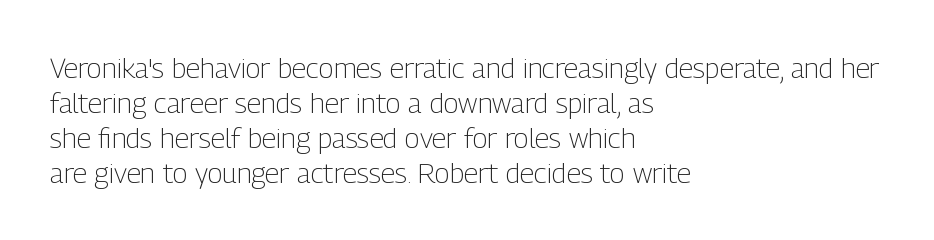
Q: Is the text bold? A: No.
Q: Is the text italic (slanted)? A: No, it is upright.
Q: Is the typeface a serif or a sans-serif typeface? A: Sans-serif.
Q: Is the text underlined? A: No.
Q: How is the paragraph aligned? A: Left-aligned.
Q: Is the spacing between letters normal or unusually wide? A: Normal.
Q: Is the spacing between lines tight, normal or loose? A: Normal.
Q: Width (condensed, normal, or wide)? A: Condensed.
Q: Stroke contrast? A: Low.
Q: x-height? A: Medium.
Q: Monospaced? A: No.
